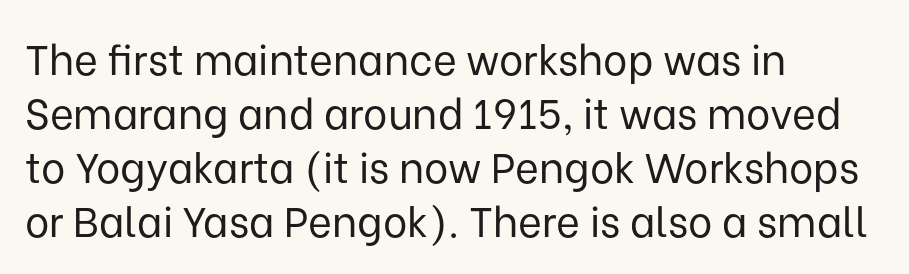
The image shows 41 px regular-weight sans-serif type, upright; set left-aligned, normal line spacing (1.32x), normal letter spacing, not underlined; low stroke contrast and a medium x-height.
